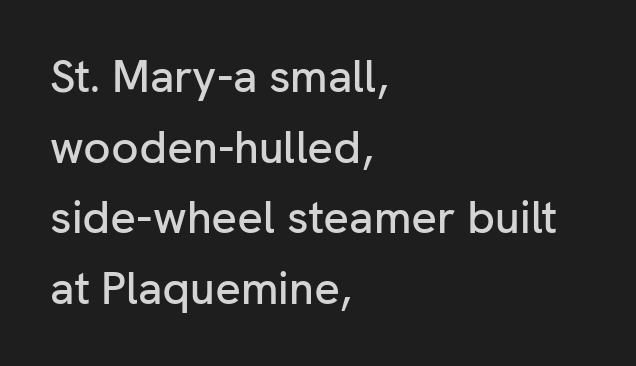
The lines in this sample share a left origin and differ only in where they stop. Descender tails drop into unmarked territory. The line texture is even and compact thanks to regular tracking. Regarding serifs, this sample does without them. Honestly, the row spacing looks completely unremarkable.
